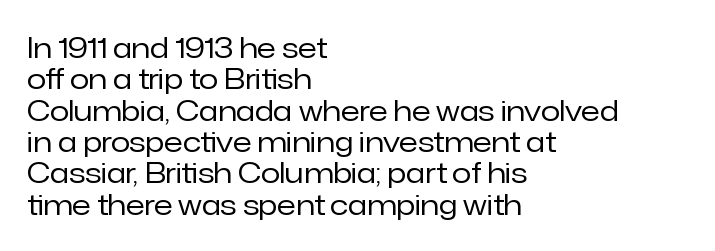
A student would call this left alignment; a typographer would say flush left, rag right. The letters stand upright; this is a roman face. Standard letterfit; no display-style spreading of the glyphs. The passage shown is typed in a proportional face where columns would drift. The typesetting does not lean heavy: it is not bold.
